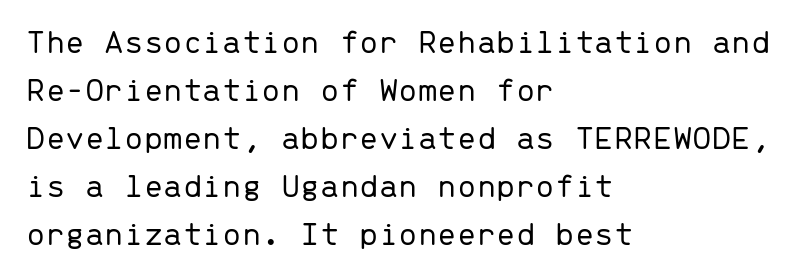
The image shows 35 px light sans-serif type, upright, monospaced; set left-aligned, normal line spacing (1.37x), normal letter spacing, not underlined; low stroke contrast and a medium x-height.
